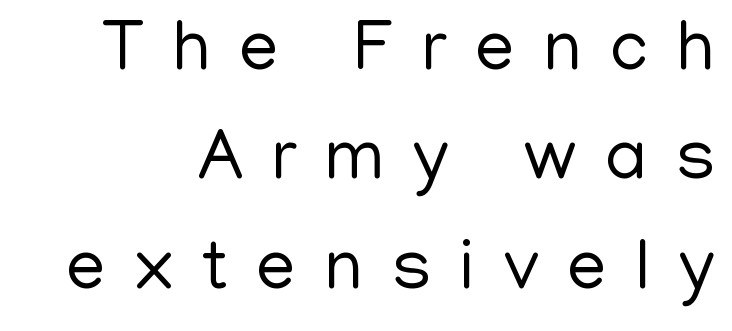
The image shows 71 px regular-weight sans-serif type, upright; set normal line spacing (1.54x), unusually wide letter spacing (+0.4 em), not underlined; low stroke contrast and a medium x-height.
